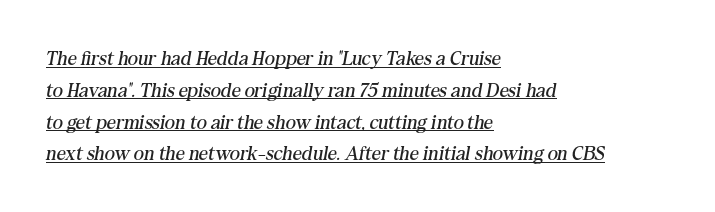
Q: Is the text bold? A: No.
Q: Is the text italic (slanted)? A: Yes, it leans right by about 10 degrees.
Q: Is the text underlined? A: Yes.
Q: How is the paragraph aligned? A: Left-aligned.
Q: Is the spacing between letters normal or unusually wide? A: Normal.
Q: Is the spacing between lines tight, normal or loose? A: Normal.
